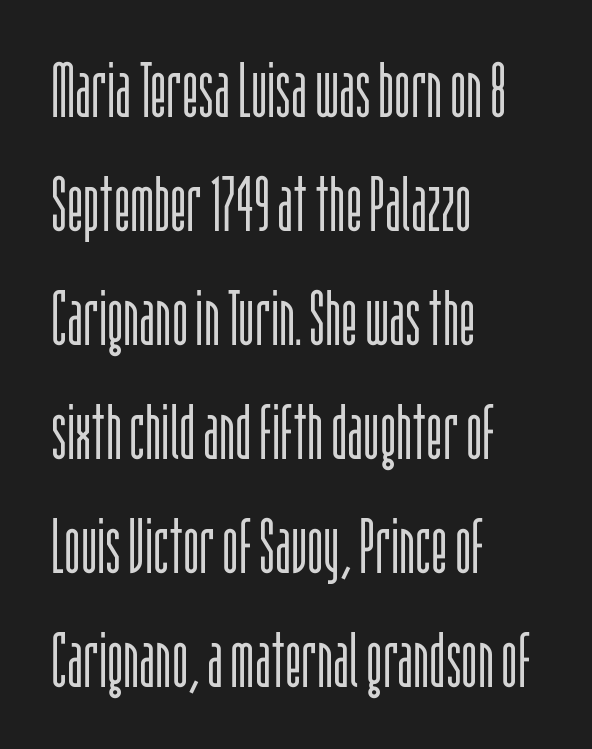
{"serif": "no", "italic": "no", "bold": "no", "weight": "light", "width": "condensed", "stroke_contrast": "low", "x_height": "large", "monospaced": "no", "underline": "no", "align": "left", "line_spacing": "normal", "line_spacing_ratio": 1.48, "letter_spacing": "normal", "letter_spacing_em": 0.0, "glyph_px": 77}
